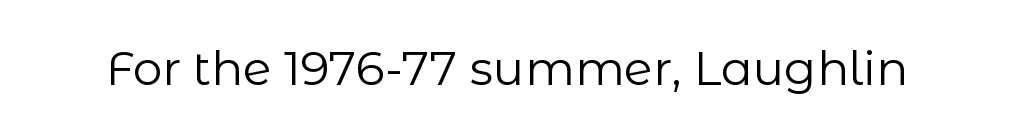
Q: Is the text bold? A: No.
Q: Is the text italic (slanted)? A: No, it is upright.
Q: Is the typeface a serif or a sans-serif typeface? A: Sans-serif.
Q: Is the text underlined? A: No.
Q: Is the spacing between letters normal or unusually wide? A: Normal.
Q: Width (condensed, normal, or wide)? A: Normal.
Q: Stroke contrast? A: Low.
Q: x-height? A: Medium.
Q: Monospaced? A: No.
